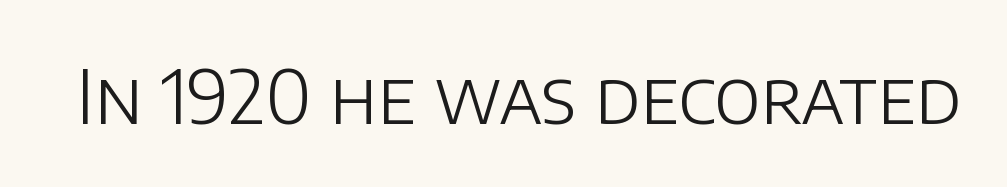
Q: Is the text bold? A: No.
Q: Is the text italic (slanted)? A: No, it is upright.
Q: Is the typeface a serif or a sans-serif typeface? A: Sans-serif.
Q: Is the text underlined? A: No.
Q: Is the spacing between letters normal or unusually wide? A: Normal.
Q: Width (condensed, normal, or wide)? A: Normal.
Q: Stroke contrast? A: Low.
Q: x-height? A: Large.
Q: Monospaced? A: No.
